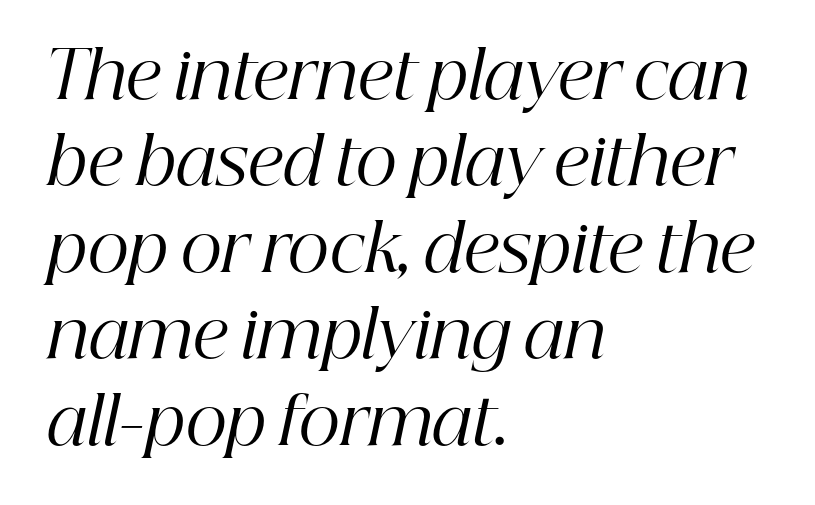
Q: Is the text bold? A: No.
Q: Is the text italic (slanted)? A: Yes, it leans right by about 12 degrees.
Q: Is the typeface a serif or a sans-serif typeface? A: Serif.
Q: Is the text underlined? A: No.
Q: How is the paragraph aligned? A: Left-aligned.
Q: Is the spacing between letters normal or unusually wide? A: Normal.
Q: Is the spacing between lines tight, normal or loose? A: Normal.
Q: Width (condensed, normal, or wide)? A: Normal.
Q: Stroke contrast? A: High.
Q: x-height? A: Medium.
Q: Monospaced? A: No.
